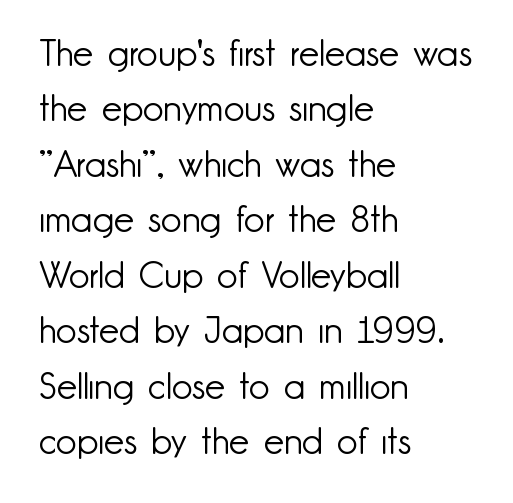
Q: Is the text bold? A: No.
Q: Is the text italic (slanted)? A: No, it is upright.
Q: Is the typeface a serif or a sans-serif typeface? A: Sans-serif.
Q: Is the text underlined? A: No.
Q: How is the paragraph aligned? A: Left-aligned.
Q: Is the spacing between letters normal or unusually wide? A: Normal.
Q: Is the spacing between lines tight, normal or loose? A: Normal.
Q: Width (condensed, normal, or wide)? A: Normal.
Q: Stroke contrast? A: Low.
Q: x-height? A: Small.
Q: Monospaced? A: No.
